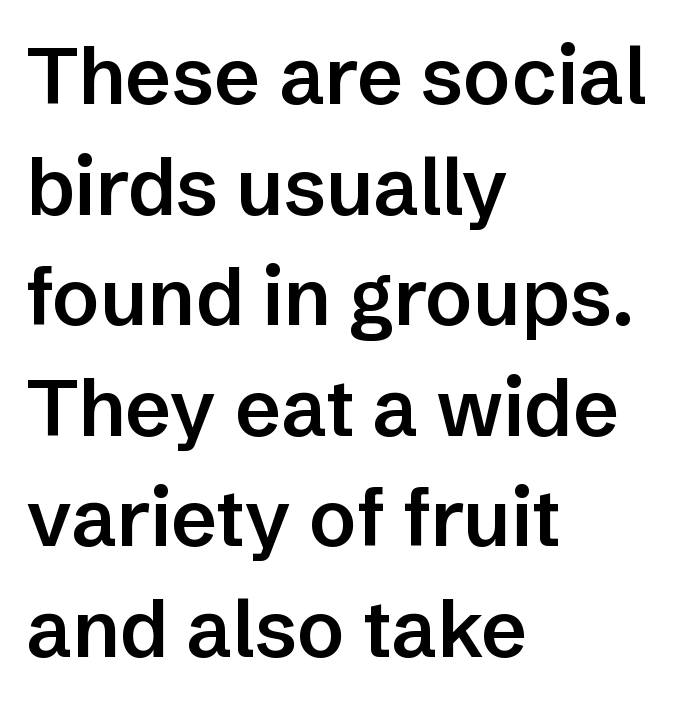
{"serif": "no", "italic": "no", "bold": "semi", "weight": "semibold", "width": "normal", "stroke_contrast": "low", "x_height": "medium", "monospaced": "no", "underline": "no", "align": "left", "line_spacing": "normal", "line_spacing_ratio": 1.4, "letter_spacing": "normal", "letter_spacing_em": 0.0, "glyph_px": 79}
